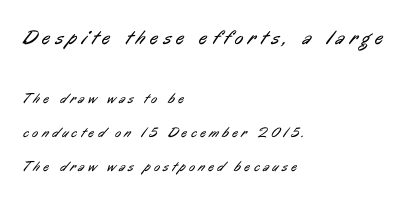
Top chunk: large. Bottom chunk: small. Quick note: interline space is abundant. Weight class: somewhere from thin through regular. Leftover space on each line is placed entirely after the last word.
